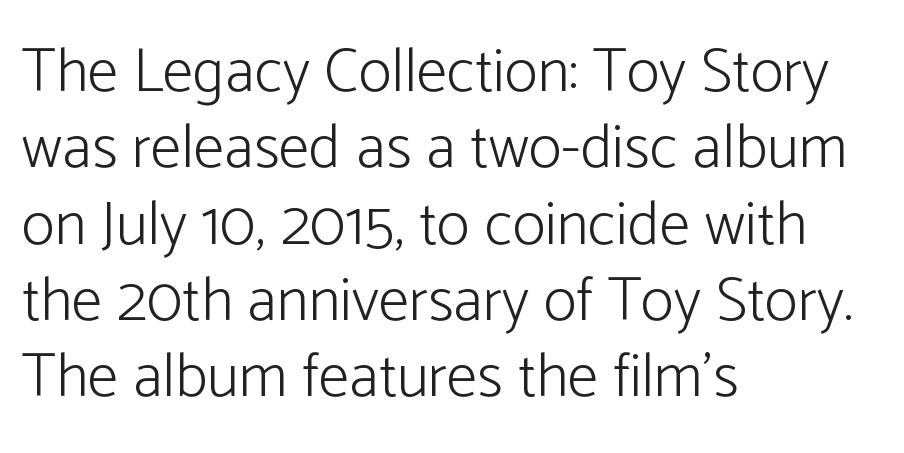
Q: Is the text bold? A: No.
Q: Is the text italic (slanted)? A: No, it is upright.
Q: Is the typeface a serif or a sans-serif typeface? A: Sans-serif.
Q: Is the text underlined? A: No.
Q: How is the paragraph aligned? A: Left-aligned.
Q: Is the spacing between letters normal or unusually wide? A: Normal.
Q: Width (condensed, normal, or wide)? A: Normal.
Q: Stroke contrast? A: Low.
Q: x-height? A: Medium.
Q: Monospaced? A: No.
